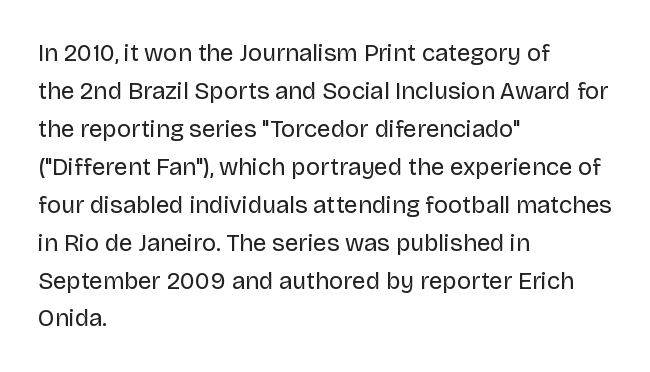
{"italic": "no", "bold": "no", "underline": "no", "align": "left", "line_spacing": "normal", "line_spacing_ratio": 1.58, "letter_spacing": "normal", "letter_spacing_em": 0.0, "glyph_px": 24}
